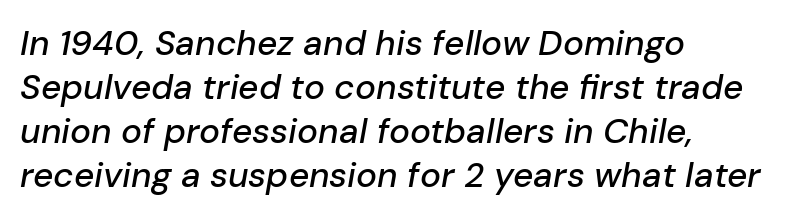
The image shows 35 px text type, italic (leaning right); set left-aligned, normal line spacing (1.26x), normal letter spacing, not underlined; low stroke contrast and a medium x-height.
